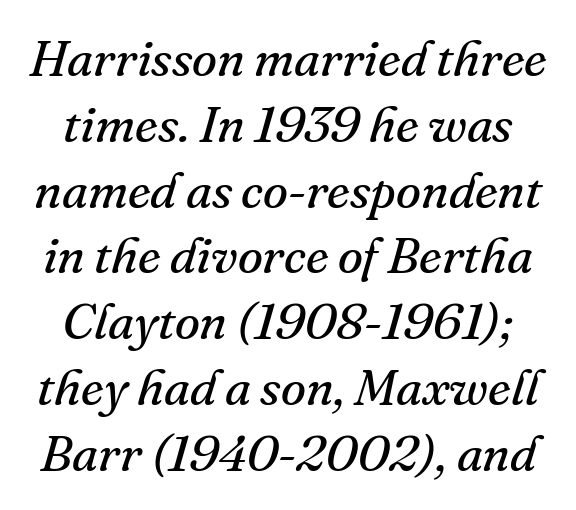
The image shows 51 px regular-weight serif type, italic (leaning right); set normal line spacing (1.29x), normal letter spacing, not underlined; medium stroke contrast and a small x-height.
